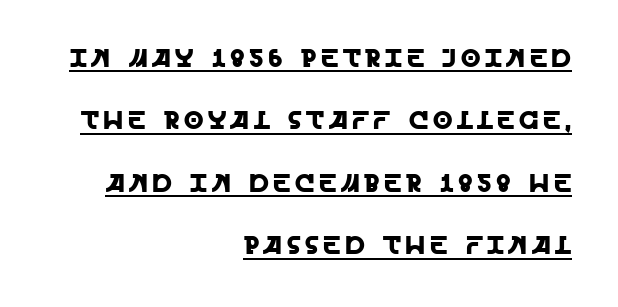
Successive baselines arrive slowly, with a big drop between each. The type sits square on the baseline with zero lean. Is the block centered? No — it sits flush against the right margin. Check the space under the baseline: a stroke is drawn there.
